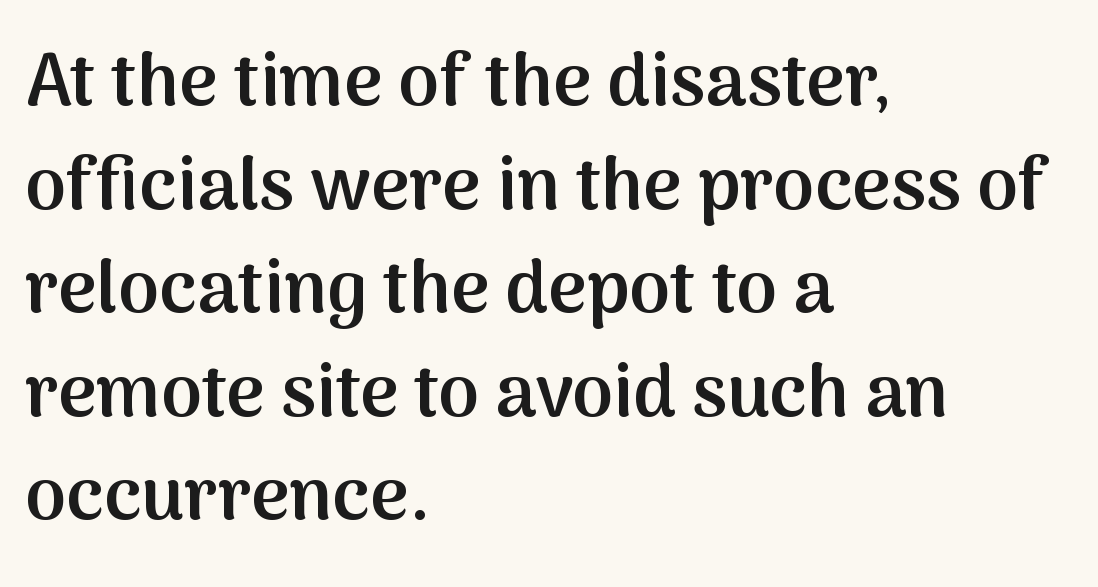
Moderately thickened strokes mark this as semibold type. The face used here is rendered with its standard letterfit. This sample has the flowing, uneven cadence of proportional lettering. The compositor pushed each line to the left boundary. In terms of posture, this sample is upright.
